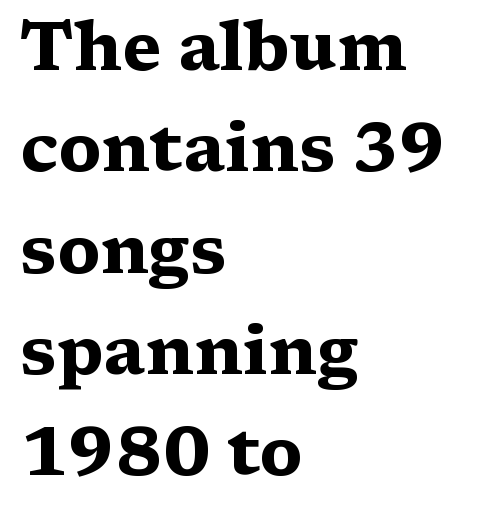
The image shows 68 px heavy, wide serif type, upright; set left-aligned, normal line spacing (1.49x), normal letter spacing, not underlined; medium stroke contrast and a medium x-height.
